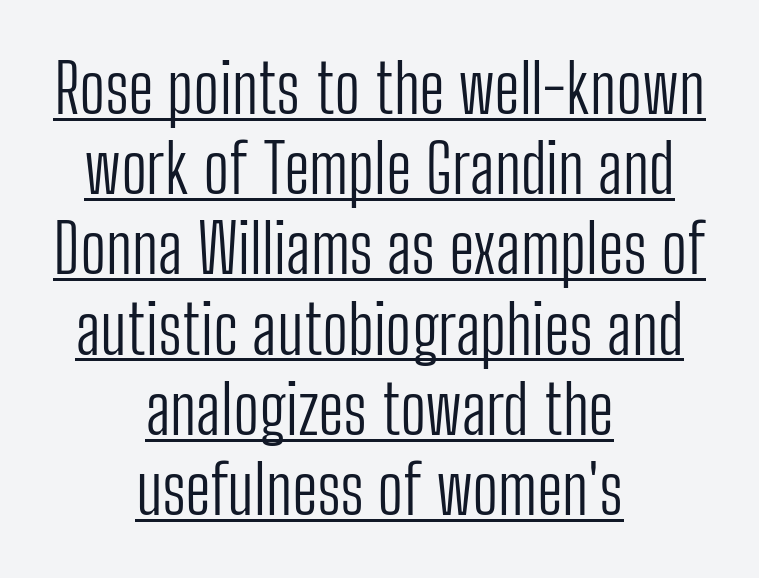
{"serif": "no", "italic": "no", "bold": "no", "weight": "light", "width": "condensed", "stroke_contrast": "low", "x_height": "medium", "monospaced": "no", "underline": "yes", "align": "center", "line_spacing_ratio": 1.18, "letter_spacing": "normal", "letter_spacing_em": 0.0, "glyph_px": 68}
